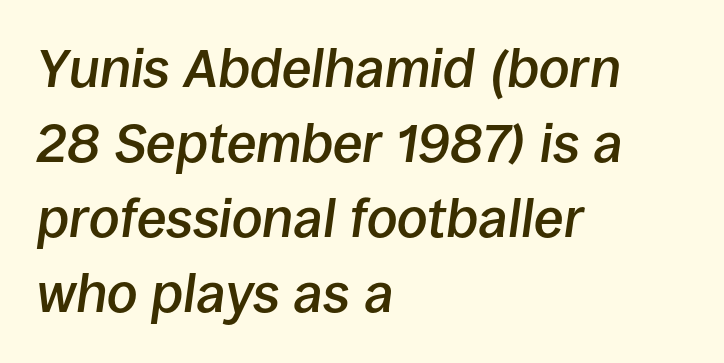
Bare-footed words on every line. This sample is left-justified, so line endings fall wherever the words run out. Character widths vary here, with narrow letters taking less room than wide ones. Characters are canted at an angle relative to the baseline's perpendicular. The rows are spaced the way most documents space them. Is the letter spacing exaggerated? No — it looks like the ordinary default.
